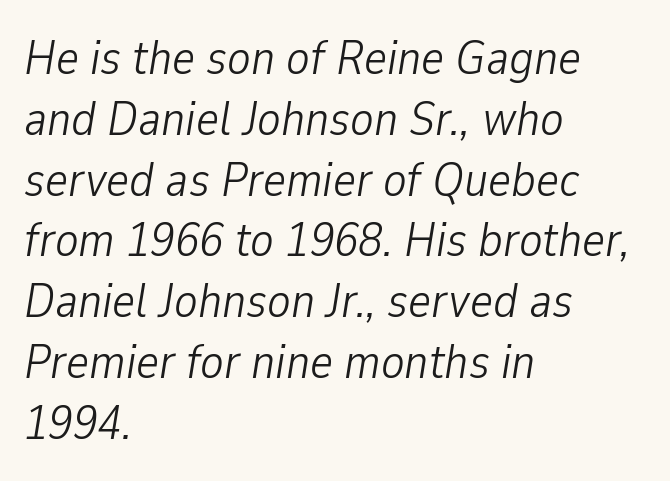
Q: Is the text bold? A: No.
Q: Is the text italic (slanted)? A: Yes, it leans right by about 9 degrees.
Q: Is the text underlined? A: No.
Q: How is the paragraph aligned? A: Left-aligned.
Q: Is the spacing between letters normal or unusually wide? A: Normal.
Q: Width (condensed, normal, or wide)? A: Condensed.
Q: Stroke contrast? A: Low.
Q: x-height? A: Medium.
Q: Monospaced? A: No.
